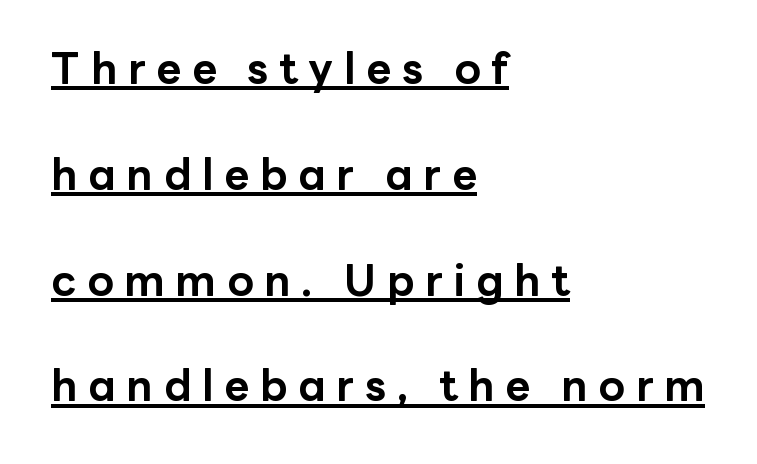
Q: Is the text bold? A: Yes.
Q: Is the text italic (slanted)? A: No, it is upright.
Q: Is the typeface a serif or a sans-serif typeface? A: Sans-serif.
Q: Is the text underlined? A: Yes.
Q: How is the paragraph aligned? A: Left-aligned.
Q: Is the spacing between letters normal or unusually wide? A: Unusually wide.
Q: Is the spacing between lines tight, normal or loose? A: Loose.
Q: Width (condensed, normal, or wide)? A: Normal.
Q: Stroke contrast? A: Low.
Q: x-height? A: Medium.
Q: Monospaced? A: No.
